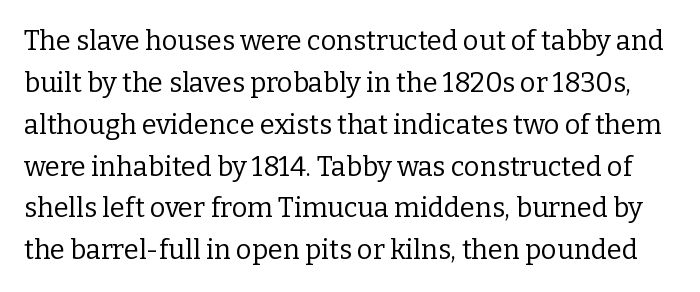
{"italic": "no", "bold": "no", "underline": "no", "line_spacing": "normal", "line_spacing_ratio": 1.55, "letter_spacing": "normal", "letter_spacing_em": 0.0, "glyph_px": 27}
